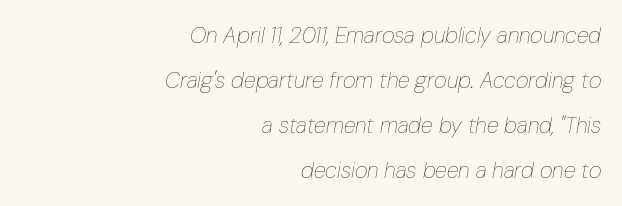
Q: Is the text bold? A: No.
Q: Is the text italic (slanted)? A: Yes, it leans right by about 10 degrees.
Q: Is the text underlined? A: No.
Q: How is the paragraph aligned? A: Right-aligned.
Q: Is the spacing between letters normal or unusually wide? A: Normal.
Q: Is the spacing between lines tight, normal or loose? A: Loose.
